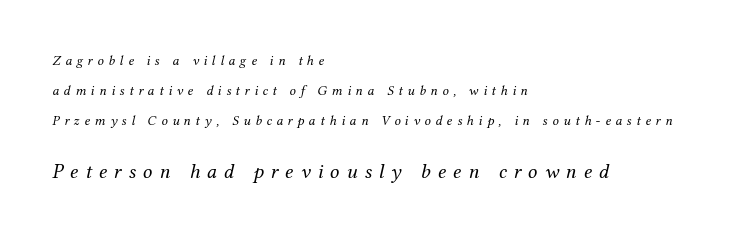
The image shows 21 px text type, italic (leaning right); set left-aligned, loose line spacing (2.14x), unusually wide letter spacing (+0.33 em), not underlined; the second (bottom) block is 1.5x larger.
